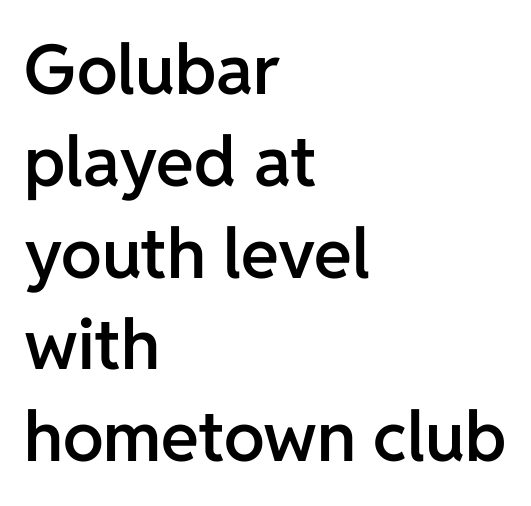
The image shows 69 px semibold sans-serif type, upright; set left-aligned, normal line spacing (1.33x), normal letter spacing, not underlined; low stroke contrast and a medium x-height.
